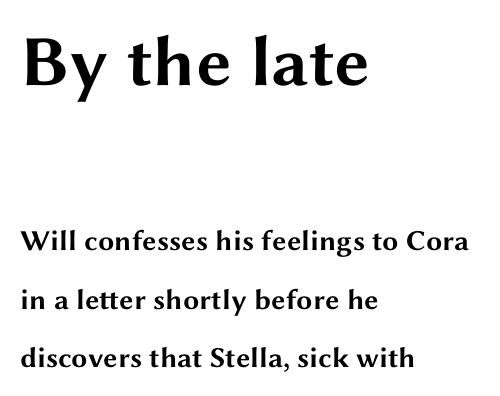
Grotesque or geometric, the face here clearly has no serifs. Note the varied advance widths — an 'i' is clearly narrower than an 'm'. A clean baseline with only descenders dipping below it. A great deal of white space separates one row of letters from the next. The face used here is rendered with its standard letterfit. Students, this is bold: see how much ink each stroke carries.
